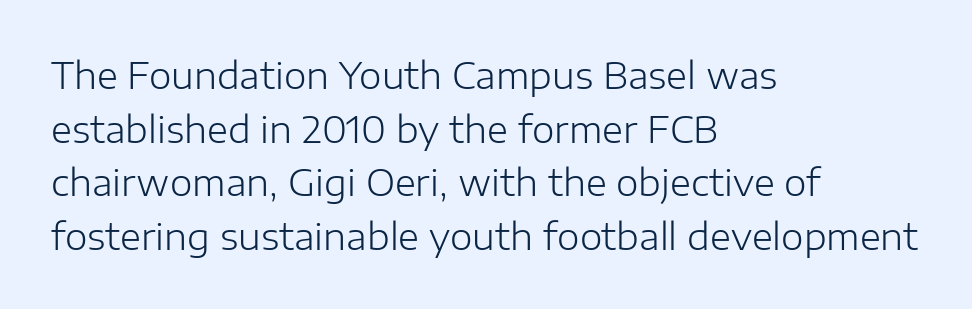
Stroke thickness stays within the range of a standard reading face or lighter. The letters sit at their default tracking, neither squeezed nor spread. The paragraph has a hard left edge and a soft right edge. The type family on display is of the sans-serif kind.
